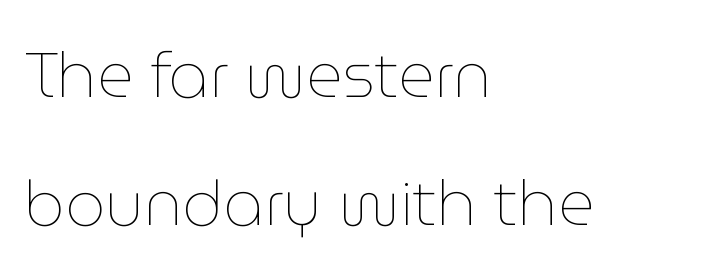
Q: Is the text bold? A: No.
Q: Is the text italic (slanted)? A: No, it is upright.
Q: Is the text underlined? A: No.
Q: How is the paragraph aligned? A: Left-aligned.
Q: Is the spacing between letters normal or unusually wide? A: Normal.
Q: Is the spacing between lines tight, normal or loose? A: Loose.
Q: Width (condensed, normal, or wide)? A: Normal.
Q: Stroke contrast? A: Low.
Q: x-height? A: Medium.
Q: Monospaced? A: No.
